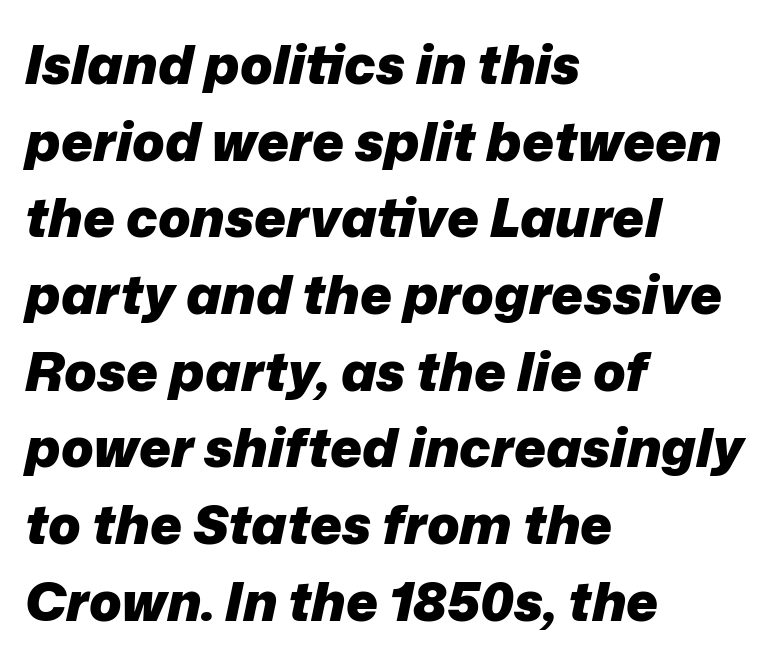
Thick stems and heavy bowls — unmistakably bold. The rendering uses natural spacing where letterforms have individual widths. One-word summary of the alignment: left. Type without underlining. Designer's note — italics engaged. Whoever set this chose a conventional vertical rhythm.
